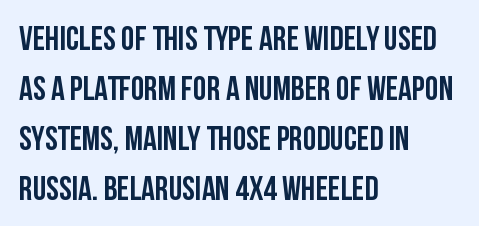
Teacher's note: observe the even left margin — that is flush-left alignment. This sample keeps an unexceptional amount of space between lines. Does extra space separate the letters? No, they use regular spacing. Upright lettering throughout.
